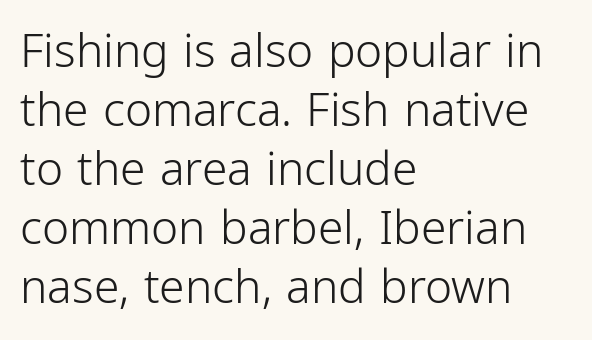
Beneath every word, the page is bare. Is the block centered? No — it sits flush against the left margin. Here the designer chose a conventional face with non-uniform glyph widths. The lettering stays uniformly vertical, giving the passage a roman look. There is no visible air inserted between adjacent glyphs.
